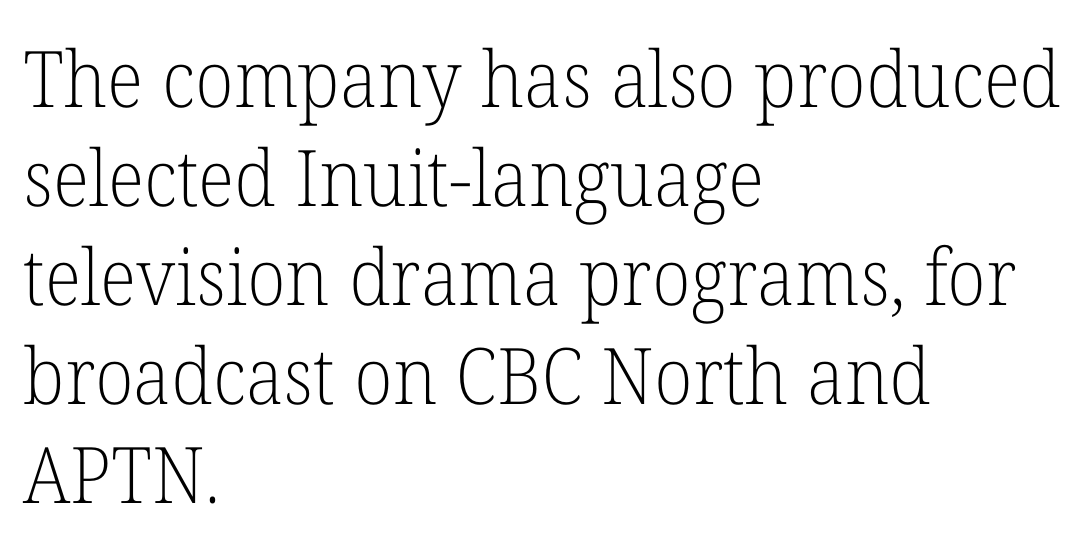
{"serif": "yes", "italic": "no", "bold": "no", "weight": "light", "width": "normal", "stroke_contrast": "low", "x_height": "medium", "monospaced": "no", "underline": "no", "align": "left", "line_spacing": "normal", "line_spacing_ratio": 1.27, "letter_spacing": "normal", "letter_spacing_em": 0.0, "glyph_px": 78}
